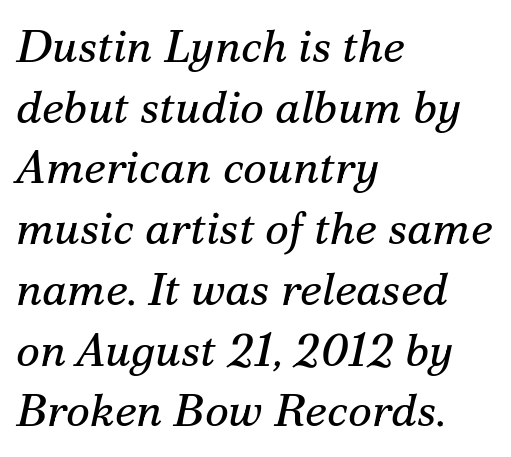
Q: Is the text bold? A: No.
Q: Is the text italic (slanted)? A: Yes, it leans right by about 12 degrees.
Q: Is the typeface a serif or a sans-serif typeface? A: Serif.
Q: Is the text underlined? A: No.
Q: How is the paragraph aligned? A: Left-aligned.
Q: Is the spacing between letters normal or unusually wide? A: Normal.
Q: Is the spacing between lines tight, normal or loose? A: Normal.
Q: Width (condensed, normal, or wide)? A: Normal.
Q: Stroke contrast? A: Medium.
Q: x-height? A: Small.
Q: Monospaced? A: No.
